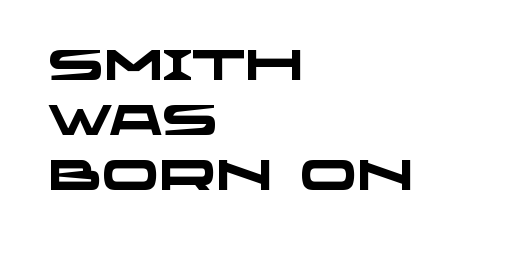
Q: Is the text bold? A: Yes.
Q: Is the typeface a serif or a sans-serif typeface? A: Sans-serif.
Q: Is the text underlined? A: No.
Q: How is the paragraph aligned? A: Left-aligned.
Q: Is the spacing between letters normal or unusually wide? A: Normal.
Q: Is the spacing between lines tight, normal or loose? A: Normal.
Q: Width (condensed, normal, or wide)? A: Wide.
Q: Stroke contrast? A: Low.
Q: x-height? A: Large.
Q: Monospaced? A: No.
